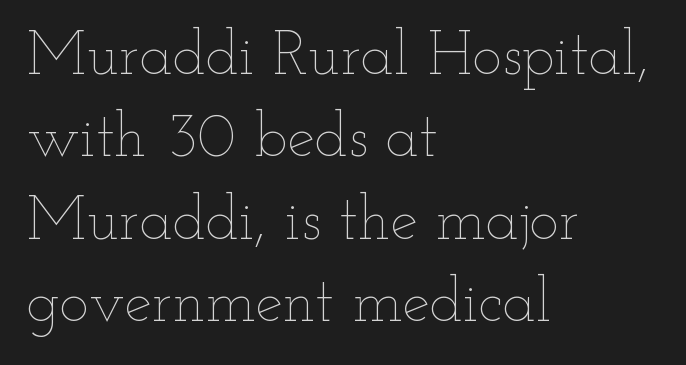
Q: Is the text bold? A: No.
Q: Is the text italic (slanted)? A: No, it is upright.
Q: Is the text underlined? A: No.
Q: How is the paragraph aligned? A: Left-aligned.
Q: Is the spacing between letters normal or unusually wide? A: Normal.
Q: Is the spacing between lines tight, normal or loose? A: Normal.
Q: Width (condensed, normal, or wide)? A: Wide.
Q: Stroke contrast? A: Low.
Q: x-height? A: Small.
Q: Monospaced? A: No.
